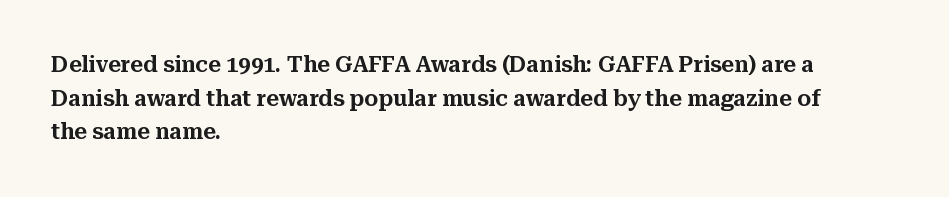
{"italic": "no", "underline": "no", "align": "left", "line_spacing": "normal", "line_spacing_ratio": 1.53, "letter_spacing": "normal", "letter_spacing_em": 0.0, "glyph_px": 22}
